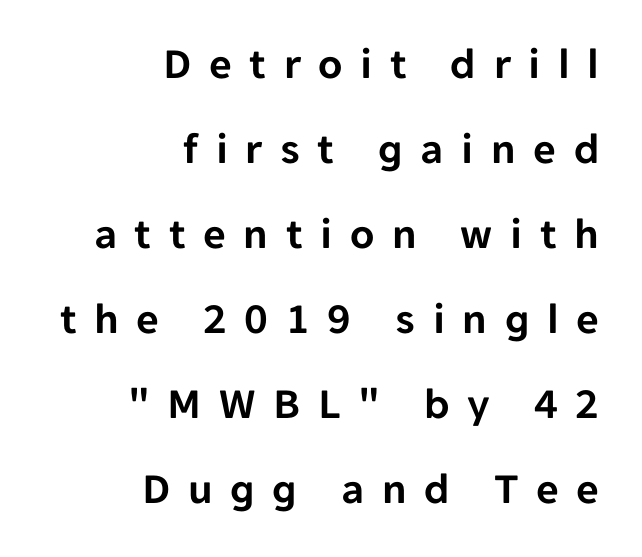
Here the designer chose a conventional face with non-uniform glyph widths. Letter spacing: wide. Glance below the letters and you will spot only blank space. Line endings align vertically; line beginnings do not.
